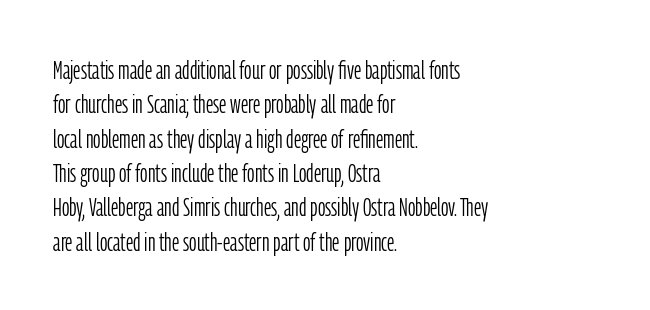
Leftover space on each line is placed entirely after the last word. Notice how the stems are strictly vertical — no italics here. The rendering uses a moderate line-height, typical for paragraphs. Underlining? Definitely not there. A light-to-regular cut is what we see here.
